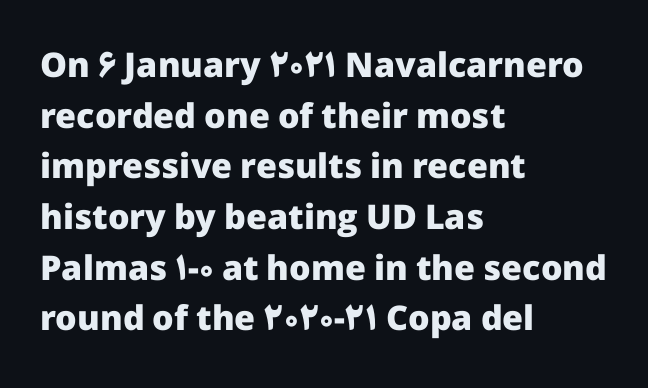
Q: Is the text bold? A: Yes.
Q: Is the text italic (slanted)? A: No, it is upright.
Q: Is the typeface a serif or a sans-serif typeface? A: Sans-serif.
Q: Is the text underlined? A: No.
Q: How is the paragraph aligned? A: Left-aligned.
Q: Is the spacing between letters normal or unusually wide? A: Normal.
Q: Is the spacing between lines tight, normal or loose? A: Normal.
Q: Width (condensed, normal, or wide)? A: Normal.
Q: Stroke contrast? A: Low.
Q: x-height? A: Medium.
Q: Monospaced? A: No.
